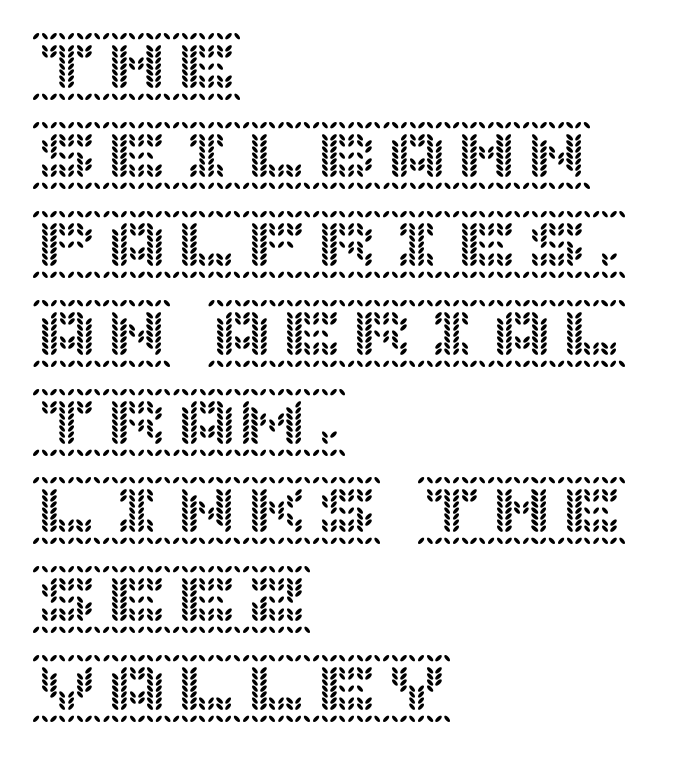
Q: Is the text italic (slanted)? A: No, it is upright.
Q: Is the text underlined? A: No.
Q: How is the paragraph aligned? A: Left-aligned.
Q: Is the spacing between letters normal or unusually wide? A: Normal.
Q: Is the spacing between lines tight, normal or loose? A: Normal.
Q: Width (condensed, normal, or wide)? A: Normal.
Q: x-height? A: Large.
